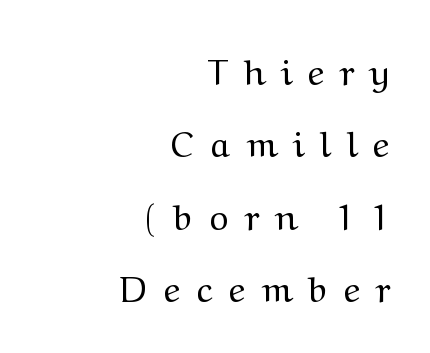
{"serif": "yes", "italic": "no", "bold": "no", "weight": "regular", "width": "normal", "stroke_contrast": "medium", "x_height": "medium", "monospaced": "no", "underline": "no", "align": "right", "line_spacing": "loose", "line_spacing_ratio": 2.01, "letter_spacing": "wide", "letter_spacing_em": 0.48, "glyph_px": 36}
